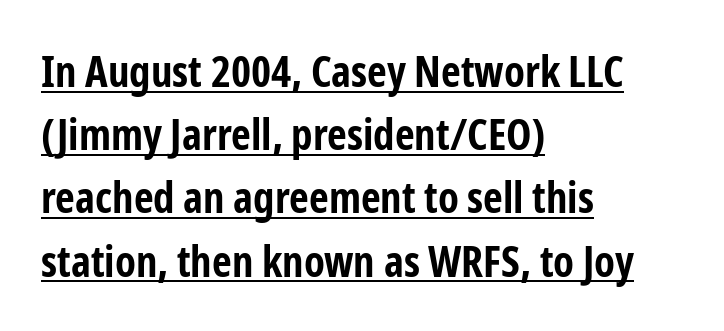
Q: Is the text bold? A: Yes.
Q: Is the text italic (slanted)? A: No, it is upright.
Q: Is the typeface a serif or a sans-serif typeface? A: Sans-serif.
Q: Is the text underlined? A: Yes.
Q: How is the paragraph aligned? A: Left-aligned.
Q: Is the spacing between letters normal or unusually wide? A: Normal.
Q: Is the spacing between lines tight, normal or loose? A: Normal.
Q: Width (condensed, normal, or wide)? A: Condensed.
Q: Stroke contrast? A: Low.
Q: x-height? A: Medium.
Q: Monospaced? A: No.
